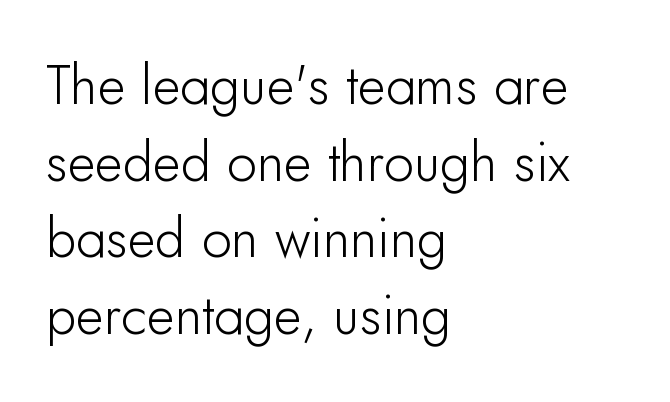
{"serif": "no", "italic": "no", "width": "normal", "stroke_contrast": "low", "x_height": "small", "monospaced": "no", "underline": "no", "align": "left", "line_spacing": "normal", "line_spacing_ratio": 1.42, "letter_spacing": "normal", "letter_spacing_em": 0.0, "glyph_px": 54}
